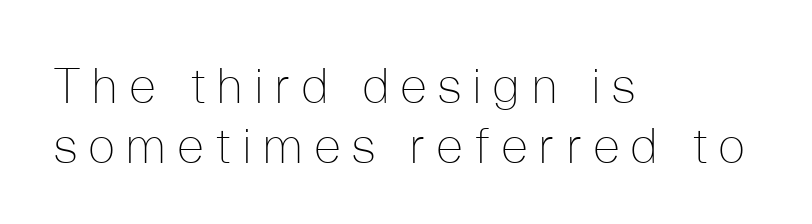
{"serif": "no", "italic": "no", "bold": "no", "weight": "thin", "width": "normal", "stroke_contrast": "low", "x_height": "medium", "monospaced": "no", "underline": "no", "align": "left", "line_spacing_ratio": 1.22, "letter_spacing": "wide", "letter_spacing_em": 0.21, "glyph_px": 49}
